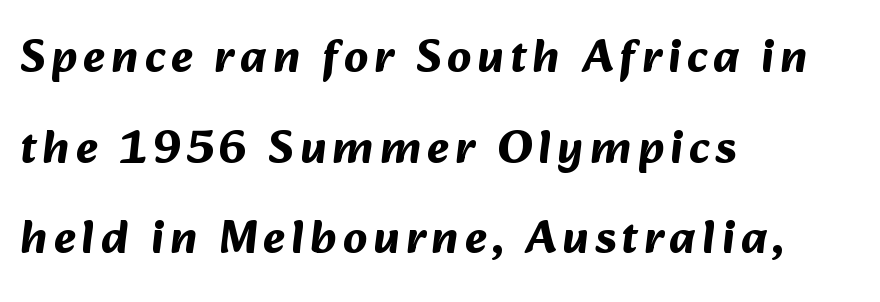
The image shows 47 px bold sans-serif type; set left-aligned, loose line spacing (1.93x), not underlined; medium stroke contrast and a medium x-height.
